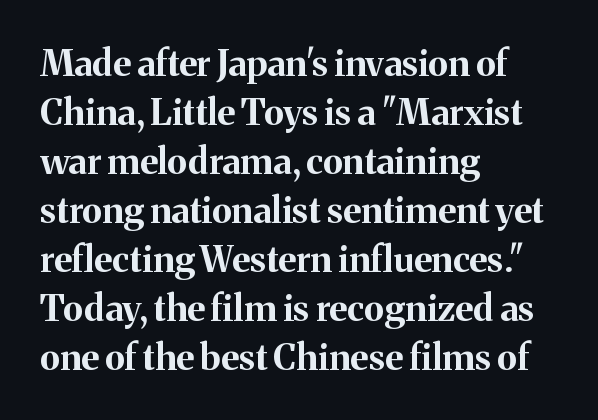
You can tell from the footed stems that serif type was used. Tracking here is standard; glyphs follow each other at the usual distance. Proportional: the letters do not fall into vertical columns. Type without underlining.
